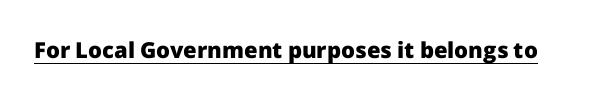
The face used here is rendered with its standard letterfit. These lines were composed using upright roman letters. Strokes here are thick enough to call this a true bold. Is there an underline? Yes — a line sits under the letters.
